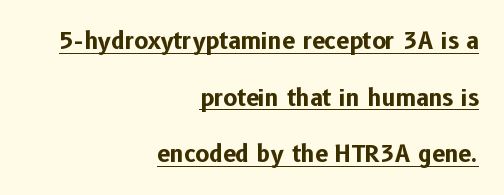
Leftover space on each line is placed entirely before the opening word. In terms of leading, this rendering errs on the spacious side. Students, note that the glyphs here touch the page at normal intervals. Thick stems and heavy bowls — unmistakably bold.
